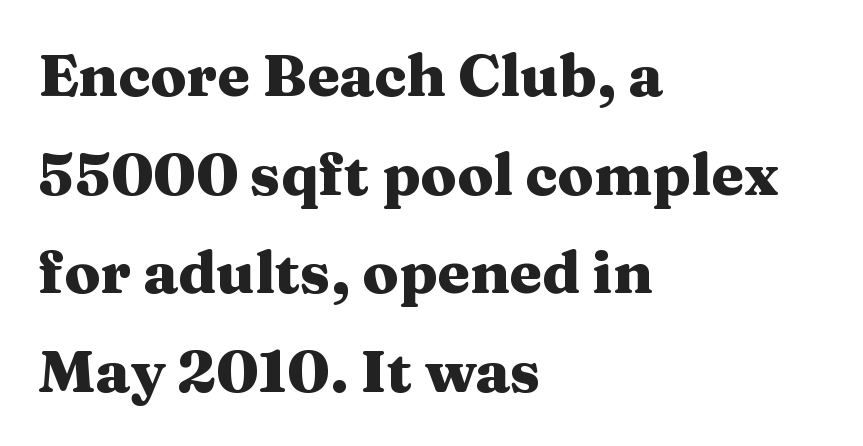
{"serif": "yes", "italic": "no", "bold": "yes", "weight": "heavy", "width": "wide", "stroke_contrast": "medium", "x_height": "medium", "monospaced": "no", "underline": "no", "align": "left", "line_spacing": "normal", "line_spacing_ratio": 1.67, "letter_spacing": "normal", "letter_spacing_em": 0.0, "glyph_px": 59}
